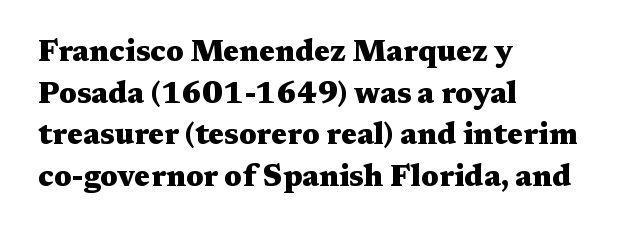
The image shows 30 px heavy, wide serif type, upright; set left-aligned, normal line spacing (1.39x), normal letter spacing, not underlined; medium stroke contrast and a medium x-height.
